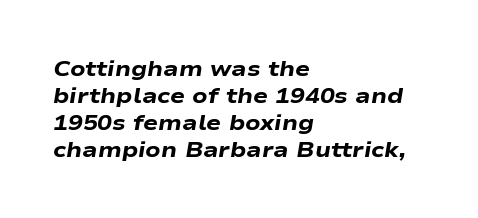
The image shows 22 px bold type, italic (leaning right); set left-aligned, line spacing 1.22x, normal letter spacing, not underlined.
